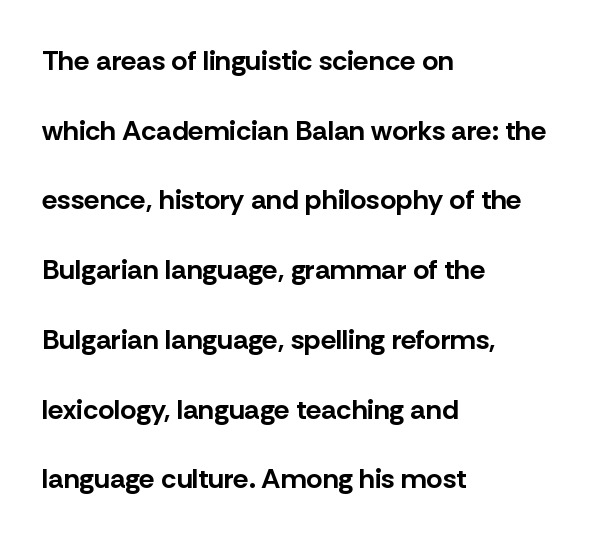
{"serif": "no", "italic": "no", "bold": "yes", "weight": "bold", "width": "normal", "stroke_contrast": "low", "x_height": "medium", "monospaced": "no", "underline": "no", "align": "left", "line_spacing": "loose", "line_spacing_ratio": 2.49, "letter_spacing": "normal", "letter_spacing_em": 0.0, "glyph_px": 28}
